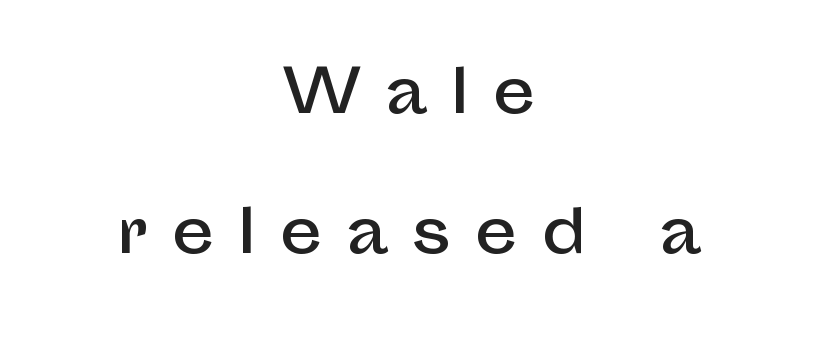
The image shows 60 px sans-serif type, upright; set centered, loose line spacing (2.34x), unusually wide letter spacing (+0.39 em), not underlined; low stroke contrast and a medium x-height.
